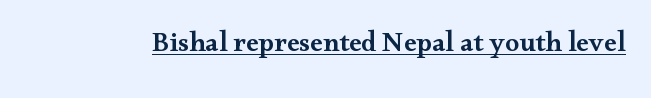
The image shows 28 px semibold, wide serif type, upright; set normal letter spacing, underlined; medium stroke contrast and a small x-height.
